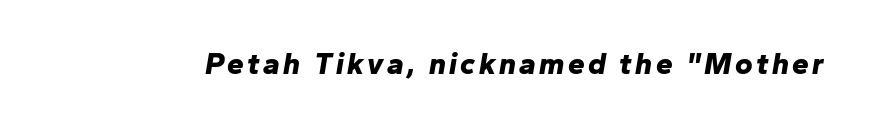
The image shows 30 px bold type, italic (leaning right); set not underlined; low stroke contrast and a medium x-height.
